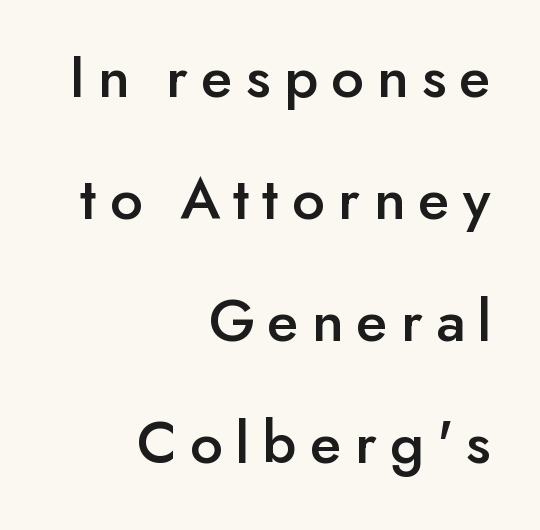
Q: Is the text italic (slanted)? A: No, it is upright.
Q: Is the typeface a serif or a sans-serif typeface? A: Sans-serif.
Q: Is the text underlined? A: No.
Q: How is the paragraph aligned? A: Right-aligned.
Q: Is the spacing between letters normal or unusually wide? A: Unusually wide.
Q: Is the spacing between lines tight, normal or loose? A: Loose.
Q: Width (condensed, normal, or wide)? A: Normal.
Q: Stroke contrast? A: Low.
Q: x-height? A: Small.
Q: Monospaced? A: No.
